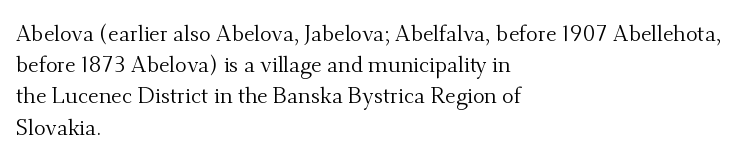
Q: Is the text bold? A: No.
Q: Is the text italic (slanted)? A: No, it is upright.
Q: Is the text underlined? A: No.
Q: How is the paragraph aligned? A: Left-aligned.
Q: Is the spacing between letters normal or unusually wide? A: Normal.
Q: Is the spacing between lines tight, normal or loose? A: Normal.
